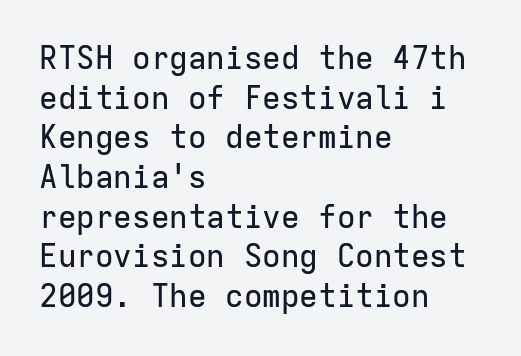
{"serif": "no", "italic": "no", "width": "normal", "stroke_contrast": "low", "x_height": "medium", "monospaced": "yes", "underline": "no", "align": "left", "line_spacing": "normal", "line_spacing_ratio": 1.28, "letter_spacing": "normal", "letter_spacing_em": 0.0, "glyph_px": 31}
